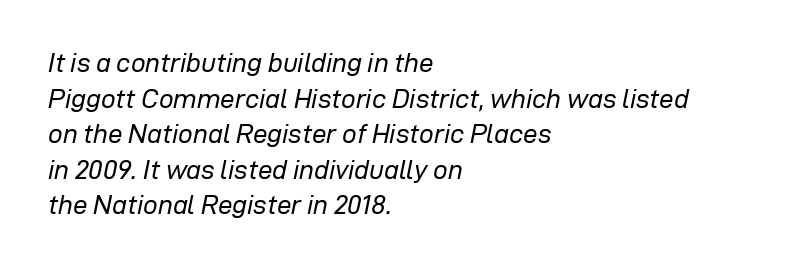
Q: Is the text bold? A: No.
Q: Is the text italic (slanted)? A: Yes, it leans right by about 12 degrees.
Q: Is the text underlined? A: No.
Q: How is the paragraph aligned? A: Left-aligned.
Q: Is the spacing between letters normal or unusually wide? A: Normal.
Q: Is the spacing between lines tight, normal or loose? A: Normal.
